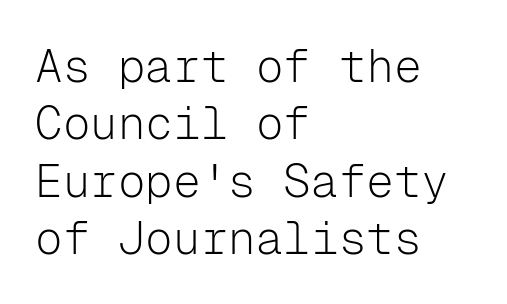
The image shows 46 px light sans-serif type, upright, monospaced; set left-aligned, normal line spacing (1.25x), normal letter spacing, not underlined; low stroke contrast and a medium x-height.
